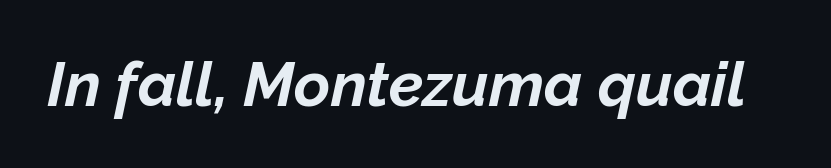
The image shows 62 px bold type, italic (leaning right); set normal letter spacing, not underlined; low stroke contrast and a medium x-height.
